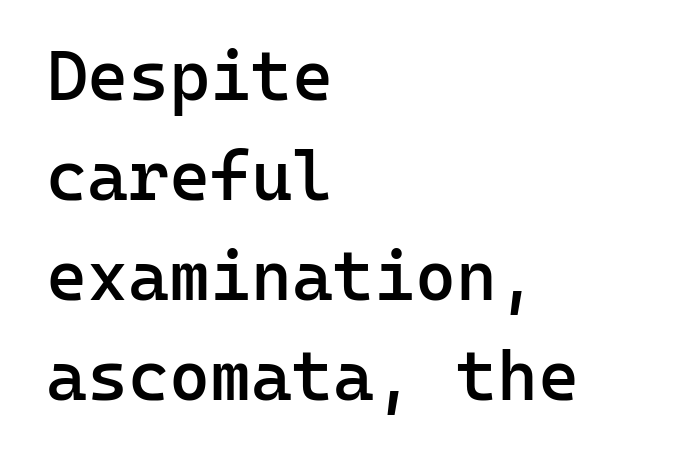
One glance says typical: line gaps are just what's usual. If you drew a line through each stem, it would be perfectly vertical. Fixed-width glyphs throughout — classic coding-font behaviour. The face used here is rendered with its standard letterfit. Stems and bowls a touch heavier than normal — semibold. A sans-serif font was chosen for this passage.
